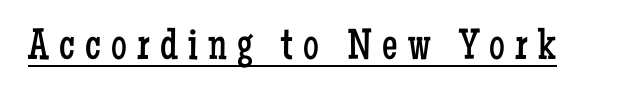
{"serif": "yes", "italic": "no", "bold": "no", "weight": "regular", "width": "condensed", "stroke_contrast": "low", "x_height": "medium", "monospaced": "no", "underline": "yes", "letter_spacing": "wide", "letter_spacing_em": 0.23, "glyph_px": 44}
